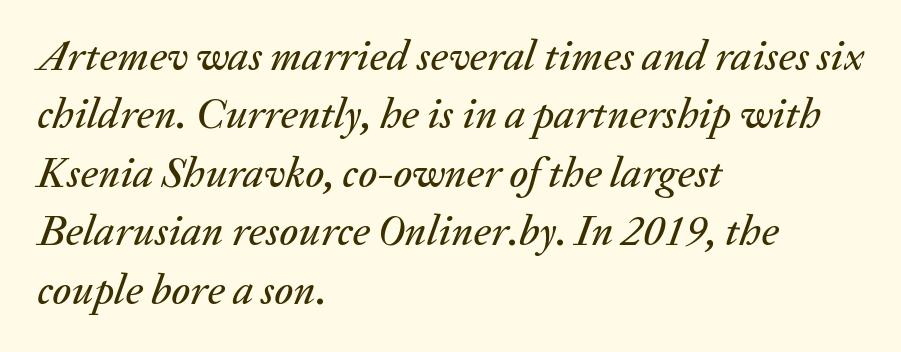
The string is rendered with underlining switched off. Reading down the block, your eye returns to a fixed left position each line. Reading down the column, the eye jumps a familiar distance to each next line. The tracking reads as untouched default to a designer's eye. These lines are rendered in a variable-pitch font. The glyphs look as if they've been sheared to an angle.
